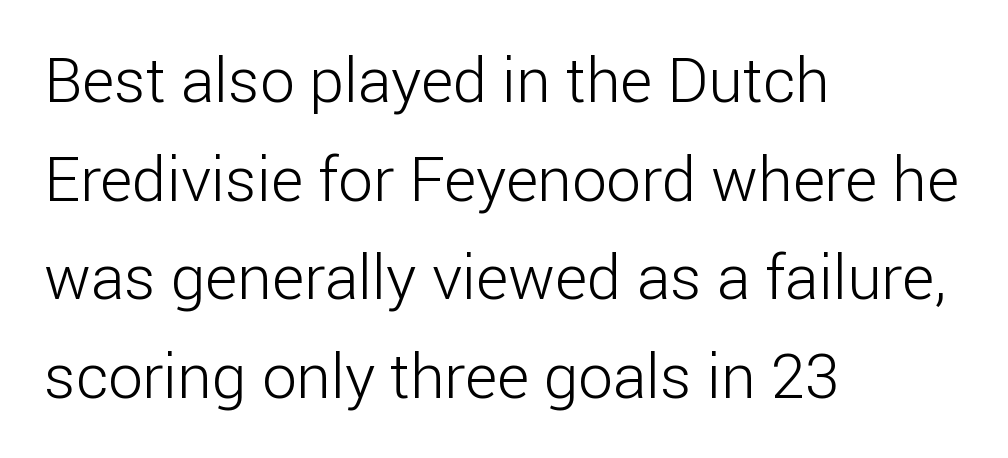
{"serif": "no", "italic": "no", "bold": "no", "weight": "light", "width": "normal", "stroke_contrast": "low", "x_height": "medium", "monospaced": "no", "underline": "no", "align": "left", "line_spacing": "normal", "line_spacing_ratio": 1.59, "letter_spacing": "normal", "letter_spacing_em": 0.0, "glyph_px": 62}
